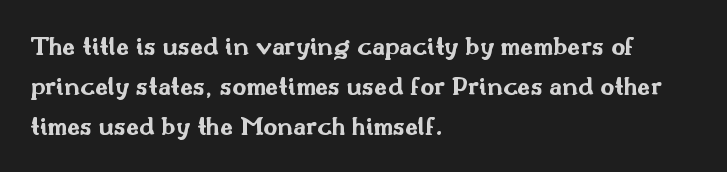
The rag falls on the right side of this text block. The axis of the letterforms is exactly vertical. Descender tails drop into unmarked territory. Inter-character spacing is left at the font's built-in metrics. Heavy, bold letterforms.
